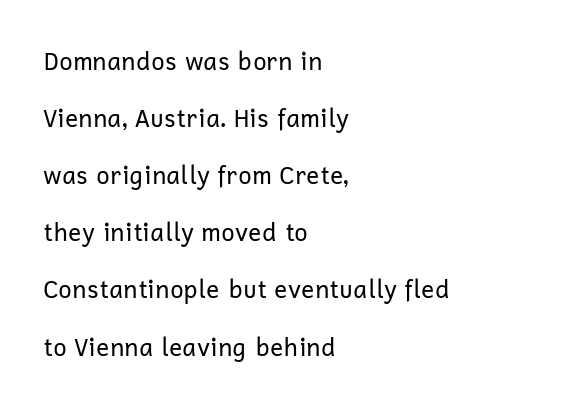
{"italic": "no", "bold": "no", "underline": "no", "align": "left", "line_spacing": "loose", "line_spacing_ratio": 2.38, "letter_spacing": "normal", "letter_spacing_em": 0.0, "glyph_px": 24}
